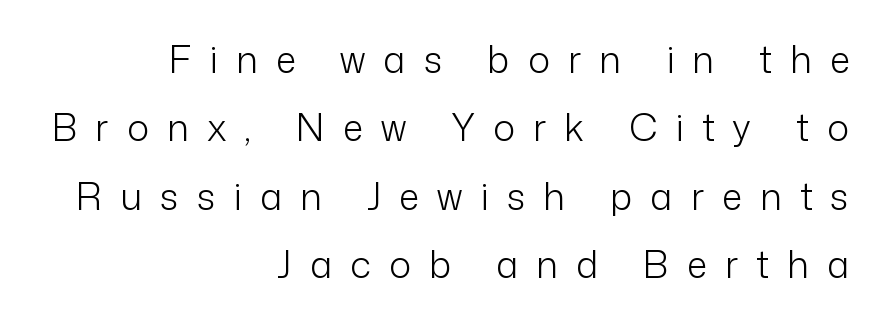
Observe the wide spacing: letters keep a clear distance from each other. Rule under the text: the space is simply empty. The type sits square on the baseline with zero lean. Serif or sans? Sans — the stroke terminals are bare. This rendering uses right alignment, leaving the left contour irregular. Stems and bowls with no extra thickness — not bold.
